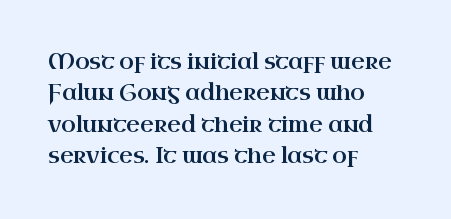
{"italic": "no", "underline": "no", "align": "left", "line_spacing": "normal", "line_spacing_ratio": 1.5, "letter_spacing": "normal", "letter_spacing_em": 0.0, "glyph_px": 21}
